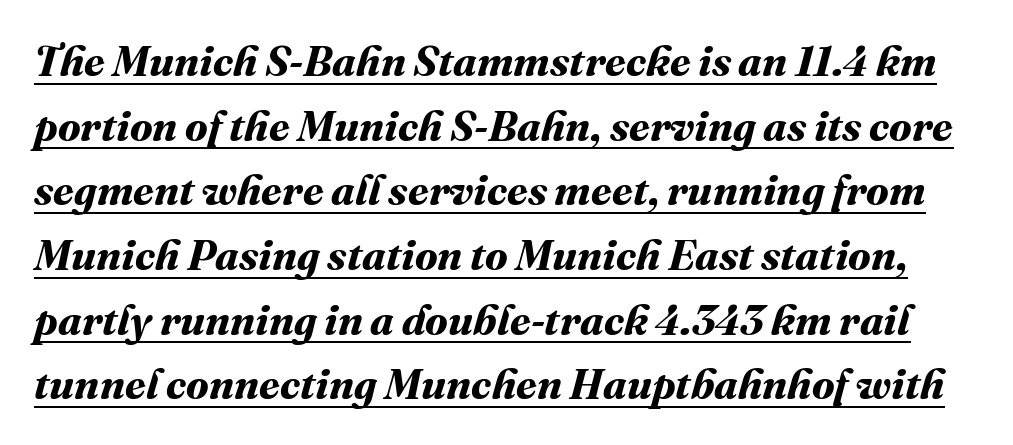
The image shows 42 px bold type; set normal line spacing (1.54x), normal letter spacing, underlined; medium stroke contrast and a medium x-height.
